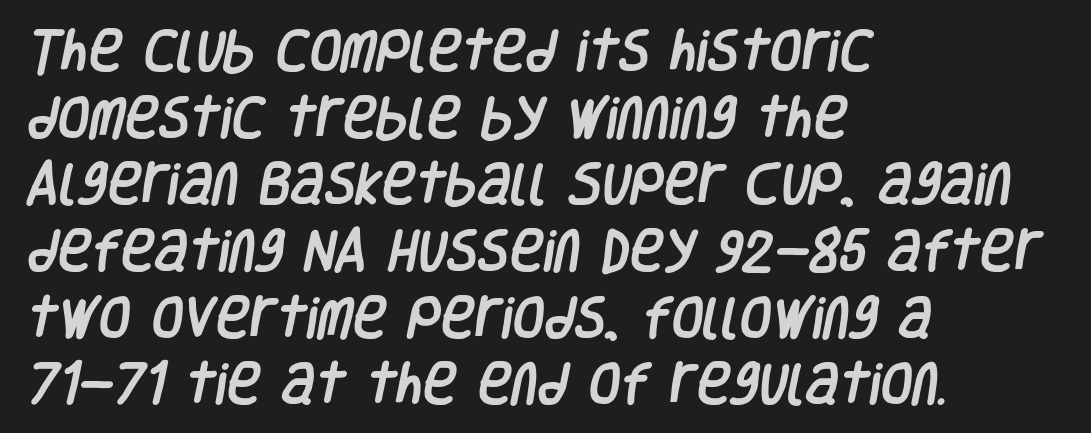
{"serif": "no", "width": "condensed", "stroke_contrast": "low", "x_height": "large", "monospaced": "no", "underline": "no", "align": "left", "line_spacing": "normal", "line_spacing_ratio": 1.45, "letter_spacing": "normal", "letter_spacing_em": 0.0, "glyph_px": 46}
